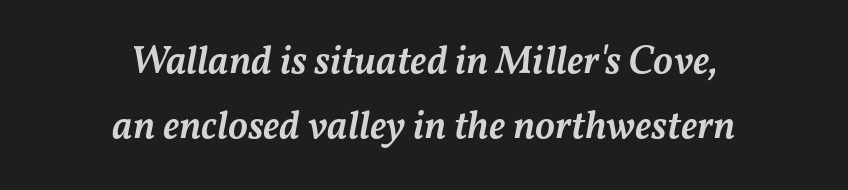
Q: Is the text bold? A: Semi-bold.
Q: Is the text italic (slanted)? A: Yes, it leans right by about 11 degrees.
Q: Is the text underlined? A: No.
Q: How is the paragraph aligned? A: Centered.
Q: Is the spacing between letters normal or unusually wide? A: Normal.
Q: Is the spacing between lines tight, normal or loose? A: Normal.
Q: Width (condensed, normal, or wide)? A: Normal.
Q: Stroke contrast? A: Medium.
Q: x-height? A: Medium.
Q: Monospaced? A: No.
